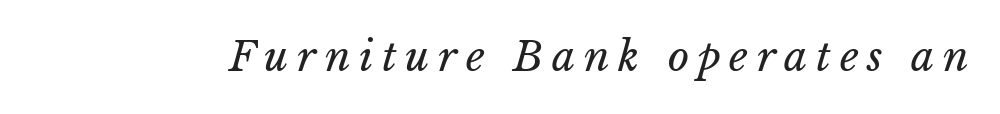
{"italic": "yes", "lean": "right", "slant_degrees": 15, "bold": "no", "weight": "regular", "width": "normal", "stroke_contrast": "low", "x_height": "medium", "monospaced": "no", "underline": "no", "letter_spacing": "wide", "letter_spacing_em": 0.21, "glyph_px": 41}
